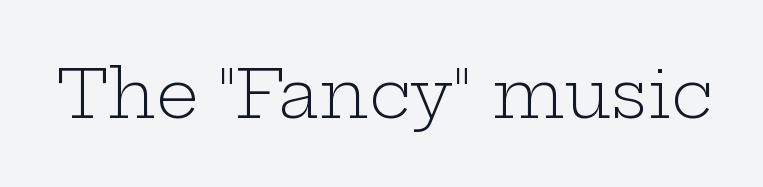
The image shows 67 px light, wide serif type, upright; set normal letter spacing, not underlined; low stroke contrast and a medium x-height.
